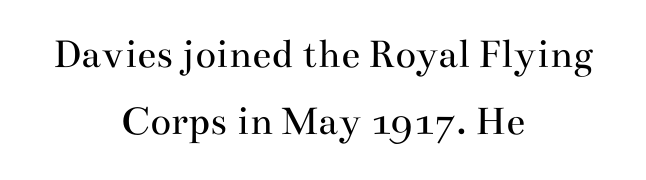
The rendering uses natural spacing where letterforms have individual widths. Notice how descenders clear the ascenders below comfortably — that's standard leading. Observe the ordinary spacing: letters are neighbours, not strangers. Rule under the text: the space is simply empty. The font is comparable to plain body text, perhaps lighter.
